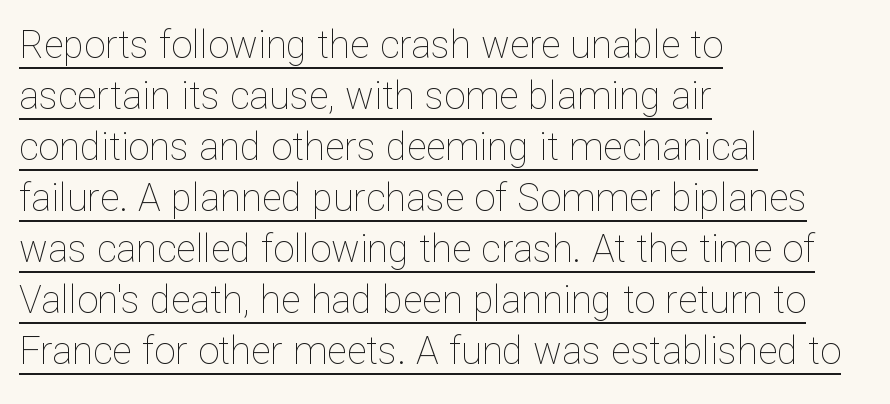
The image shows 38 px thin type, upright; set left-aligned, normal line spacing (1.34x), normal letter spacing, underlined; low stroke contrast and a medium x-height.
